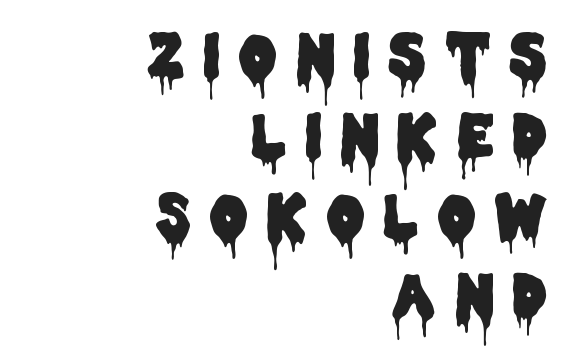
The image shows 58 px condensed sans-serif type, upright; set right-aligned, normal line spacing (1.38x), unusually wide letter spacing (+0.34 em), not underlined; low stroke contrast and a large x-height.
